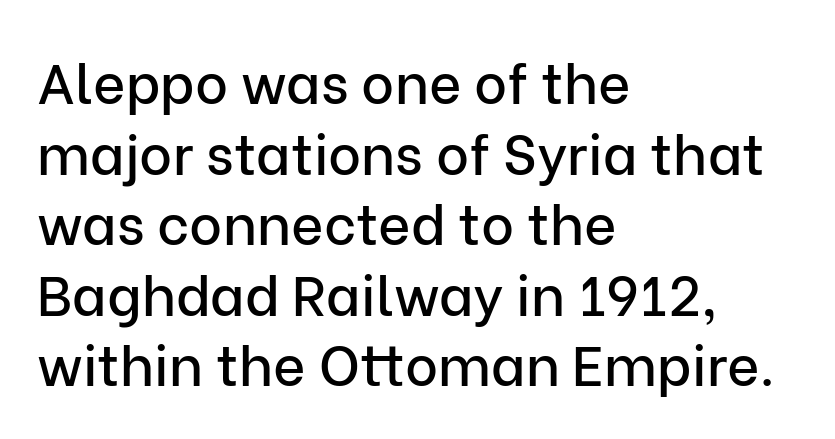
The image shows 56 px sans-serif type, upright; set left-aligned, normal line spacing (1.26x), normal letter spacing, not underlined; low stroke contrast and a medium x-height.
